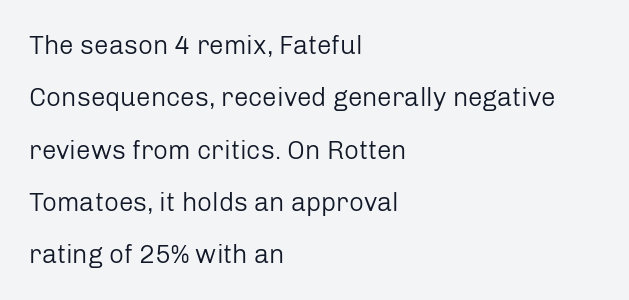
{"italic": "no", "bold": "no", "underline": "no", "align": "left", "line_spacing": "loose", "line_spacing_ratio": 2.01, "letter_spacing": "normal", "letter_spacing_em": 0.0, "glyph_px": 26}
